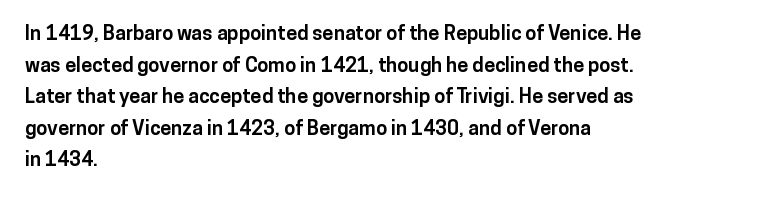
Q: Is the text bold? A: Yes.
Q: Is the text italic (slanted)? A: No, it is upright.
Q: Is the text underlined? A: No.
Q: How is the paragraph aligned? A: Left-aligned.
Q: Is the spacing between letters normal or unusually wide? A: Normal.
Q: Is the spacing between lines tight, normal or loose? A: Normal.
